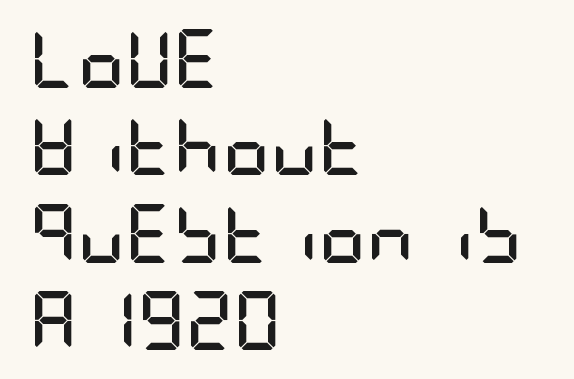
The image shows 59 px semibold, condensed sans-serif type, upright; set left-aligned, normal line spacing (1.48x), normal letter spacing, not underlined; low stroke contrast and a large x-height.
